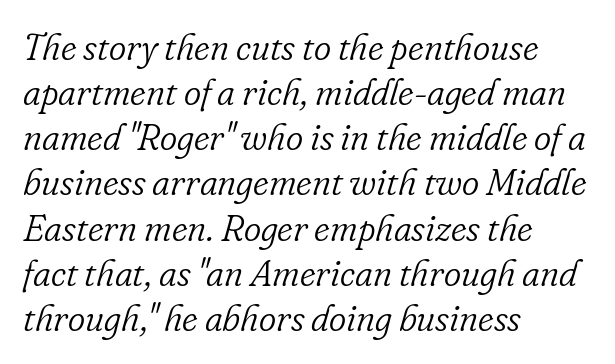
Just letters on the line, the space beneath them empty. The passage shown is typeset with a serif family. The tracking reads as untouched default to a designer's eye. The typesetting does not lean heavy: it is not bold. Looking at the ascenders, they clearly lean. The face used here is proportionally spaced, like ordinary book or web type.
